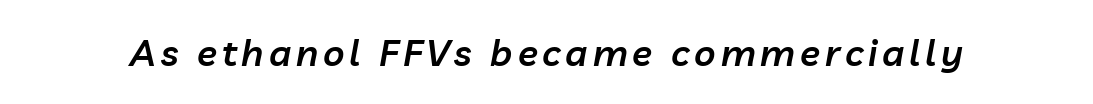
{"italic": "yes", "lean": "right", "slant_degrees": 10, "bold": "semi", "weight": "semibold", "width": "normal", "stroke_contrast": "low", "x_height": "medium", "monospaced": "no", "underline": "no", "glyph_px": 37}
